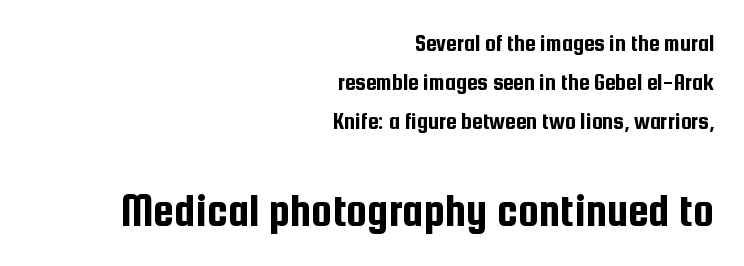
The image shows 47 px condensed sans-serif type, upright; set right-aligned, normal line spacing (1.63x), normal letter spacing, not underlined; the second (bottom) block is 1.96x larger; low stroke contrast and a medium x-height.
